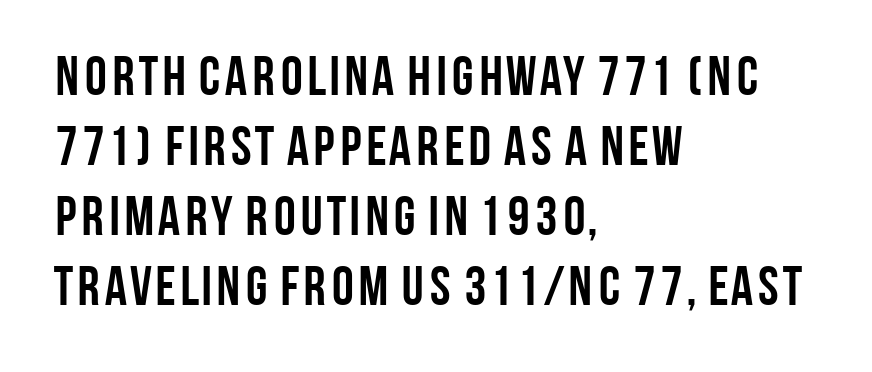
Q: Is the text bold? A: Yes.
Q: Is the text italic (slanted)? A: No, it is upright.
Q: Is the typeface a serif or a sans-serif typeface? A: Sans-serif.
Q: Is the text underlined? A: No.
Q: How is the paragraph aligned? A: Left-aligned.
Q: Is the spacing between letters normal or unusually wide? A: Normal.
Q: Is the spacing between lines tight, normal or loose? A: Normal.
Q: Width (condensed, normal, or wide)? A: Condensed.
Q: Stroke contrast? A: Low.
Q: x-height? A: Large.
Q: Monospaced? A: No.
